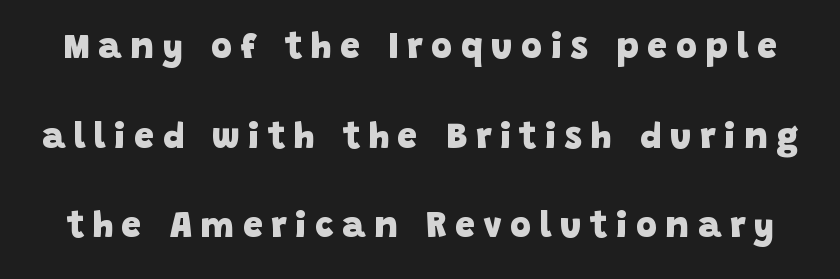
{"serif": "no", "bold": "yes", "weight": "heavy", "width": "normal", "stroke_contrast": "low", "x_height": "large", "monospaced": "no", "underline": "no", "line_spacing": "loose", "line_spacing_ratio": 2.49, "letter_spacing": "wide", "letter_spacing_em": 0.24, "glyph_px": 36}
